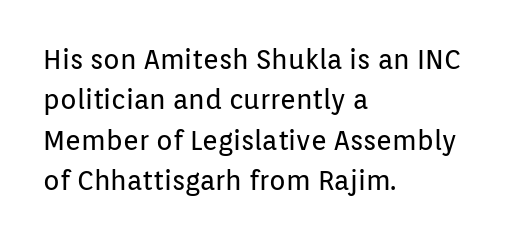
The image shows 27 px text type, upright; set left-aligned, normal line spacing (1.5x), normal letter spacing, not underlined.
